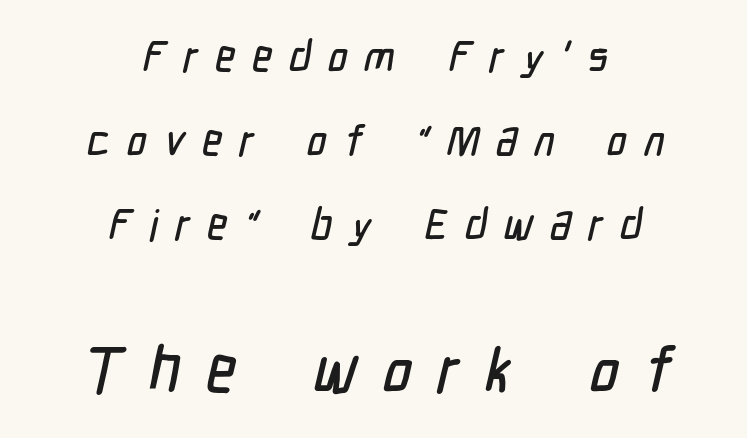
Q: Is the typeface a serif or a sans-serif typeface? A: Sans-serif.
Q: Is the text underlined? A: No.
Q: How is the paragraph aligned? A: Centered.
Q: Is the spacing between letters normal or unusually wide? A: Unusually wide.
Q: Is the spacing between lines tight, normal or loose? A: Loose.
Q: Which block of text is set in a larger size, the first (top) or the second (bottom)? A: The second (bottom) one.
Q: Width (condensed, normal, or wide)? A: Condensed.
Q: Stroke contrast? A: Low.
Q: x-height? A: Medium.
Q: Monospaced? A: No.
